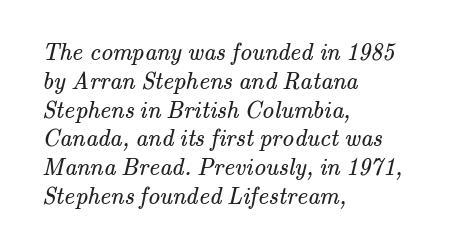
{"bold": "no", "underline": "no", "align": "left", "line_spacing_ratio": 1.2, "letter_spacing": "normal", "letter_spacing_em": 0.0, "glyph_px": 24}
